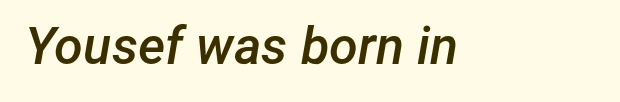
{"italic": "yes", "lean": "right", "slant_degrees": 12, "bold": "semi", "weight": "semibold", "width": "normal", "stroke_contrast": "low", "x_height": "medium", "monospaced": "no", "underline": "no", "letter_spacing": "normal", "letter_spacing_em": 0.0, "glyph_px": 52}
